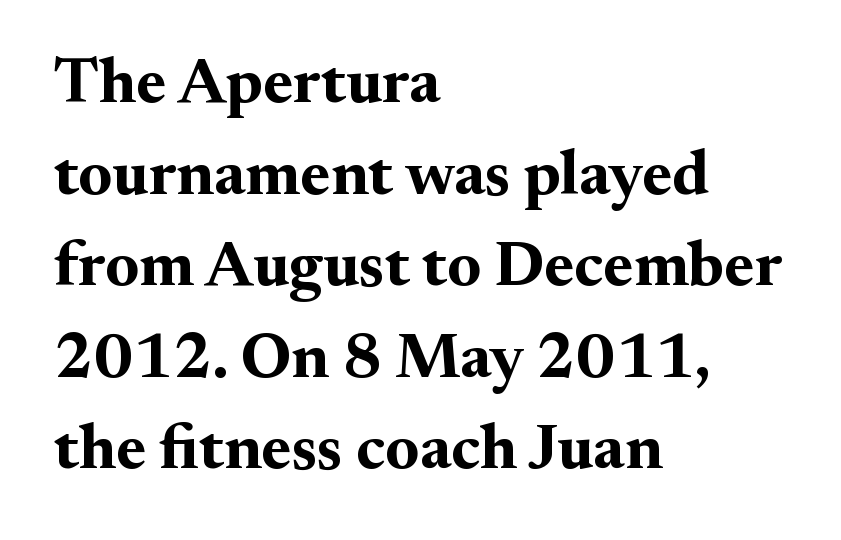
Q: Is the text bold? A: Yes.
Q: Is the text italic (slanted)? A: No, it is upright.
Q: Is the typeface a serif or a sans-serif typeface? A: Serif.
Q: Is the text underlined? A: No.
Q: How is the paragraph aligned? A: Left-aligned.
Q: Is the spacing between letters normal or unusually wide? A: Normal.
Q: Is the spacing between lines tight, normal or loose? A: Normal.
Q: Width (condensed, normal, or wide)? A: Normal.
Q: Stroke contrast? A: Medium.
Q: x-height? A: Small.
Q: Monospaced? A: No.
